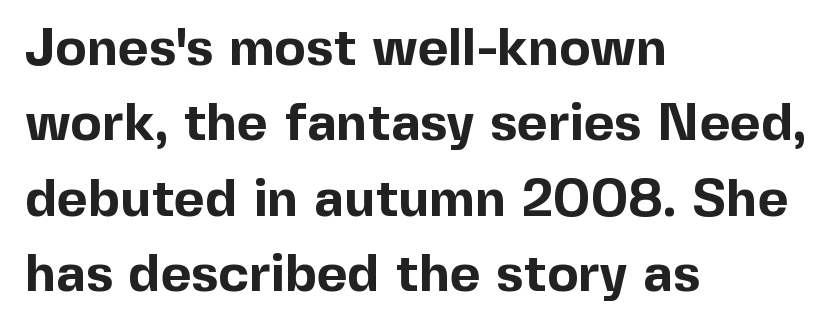
Note the varied advance widths — an 'i' is clearly narrower than an 'm'. The face used here is a sans, in the tradition of grotesques and geometrics. Descender tails drop into unmarked territory. Stroke thickness is high; the sample reads as a true bold. Is the letter spacing exaggerated? No — it looks like the ordinary default. The line-height multiplier appears to be the usual default.
